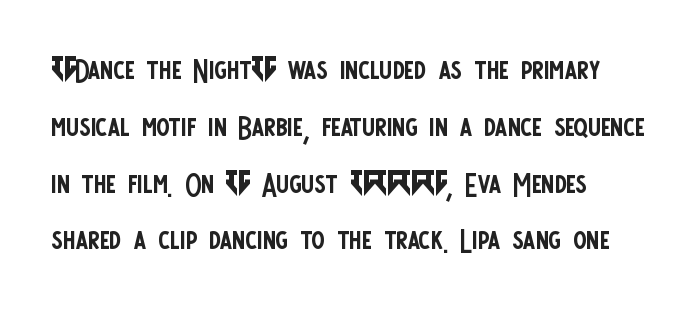
The image shows 40 px regular-weight, condensed sans-serif type, upright; set left-aligned, normal line spacing (1.42x), normal letter spacing, not underlined; low stroke contrast and a large x-height.
